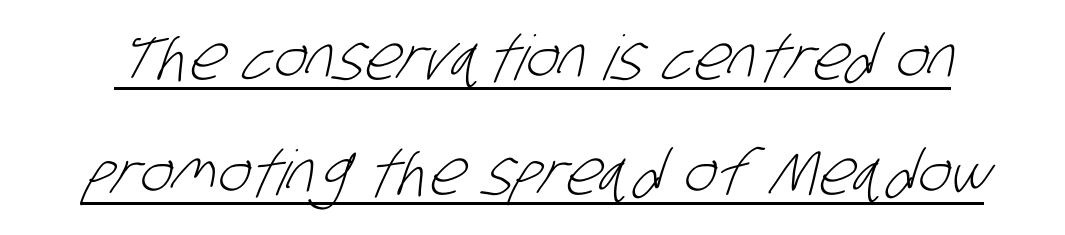
The image shows 62 px light, condensed sans-serif type; set line spacing 1.86x, normal letter spacing, underlined; low stroke contrast and a large x-height.
